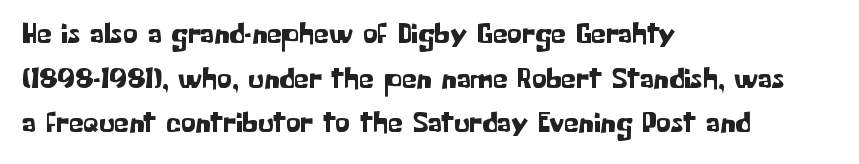
The image shows 30 px sans-serif type, upright; set left-aligned, normal line spacing (1.49x), normal letter spacing, not underlined; low stroke contrast and a medium x-height.
